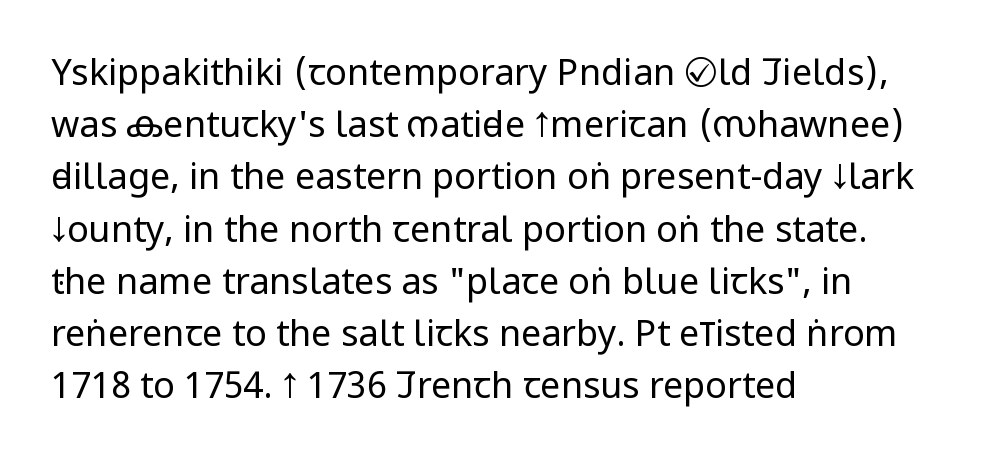
Q: Is the text bold? A: No.
Q: Is the text italic (slanted)? A: No, it is upright.
Q: Is the typeface a serif or a sans-serif typeface? A: Sans-serif.
Q: Is the text underlined? A: No.
Q: How is the paragraph aligned? A: Left-aligned.
Q: Is the spacing between letters normal or unusually wide? A: Normal.
Q: Is the spacing between lines tight, normal or loose? A: Normal.
Q: Width (condensed, normal, or wide)? A: Condensed.
Q: Stroke contrast? A: Low.
Q: x-height? A: Large.
Q: Monospaced? A: No.
